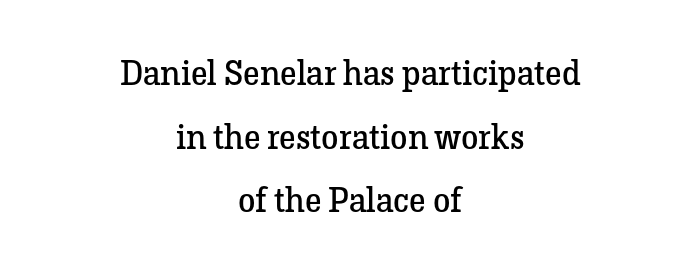
{"serif": "yes", "italic": "no", "bold": "no", "weight": "regular", "width": "normal", "stroke_contrast": "low", "x_height": "medium", "monospaced": "no", "underline": "no", "align": "center", "line_spacing_ratio": 1.82, "letter_spacing": "normal", "letter_spacing_em": 0.0, "glyph_px": 35}
